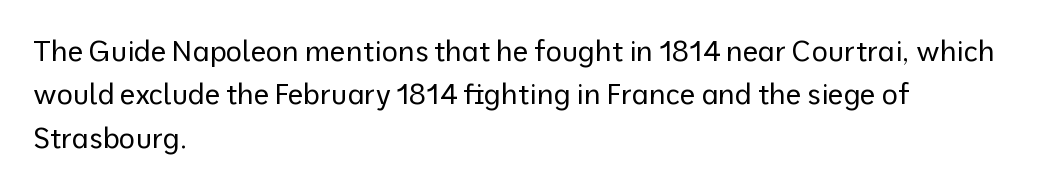
Q: Is the text bold? A: No.
Q: Is the text italic (slanted)? A: No, it is upright.
Q: Is the typeface a serif or a sans-serif typeface? A: Sans-serif.
Q: Is the text underlined? A: No.
Q: How is the paragraph aligned? A: Left-aligned.
Q: Is the spacing between letters normal or unusually wide? A: Normal.
Q: Is the spacing between lines tight, normal or loose? A: Normal.
Q: Width (condensed, normal, or wide)? A: Normal.
Q: Stroke contrast? A: Low.
Q: x-height? A: Medium.
Q: Monospaced? A: No.
